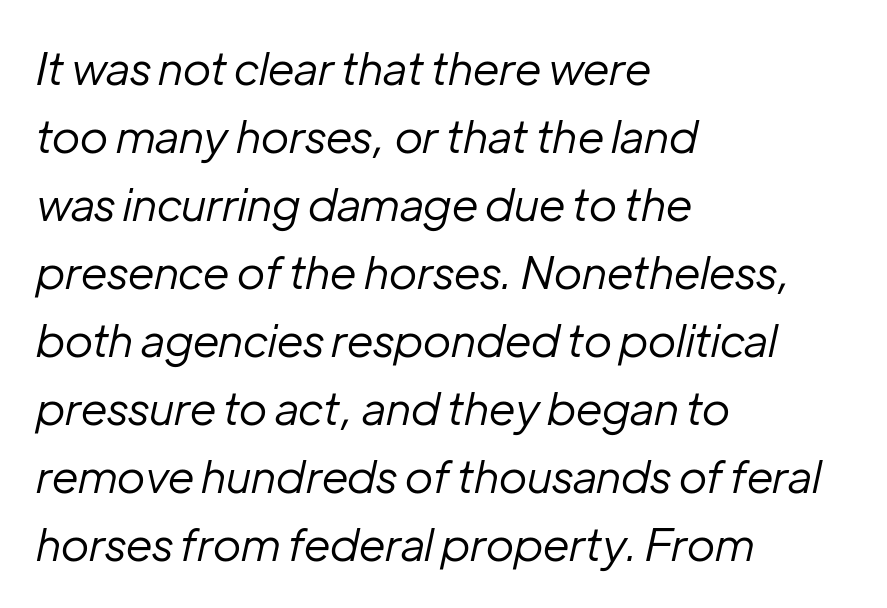
The image shows 45 px regular-weight type, italic (leaning right); set left-aligned, normal line spacing (1.51x), normal letter spacing, not underlined; low stroke contrast and a medium x-height.
